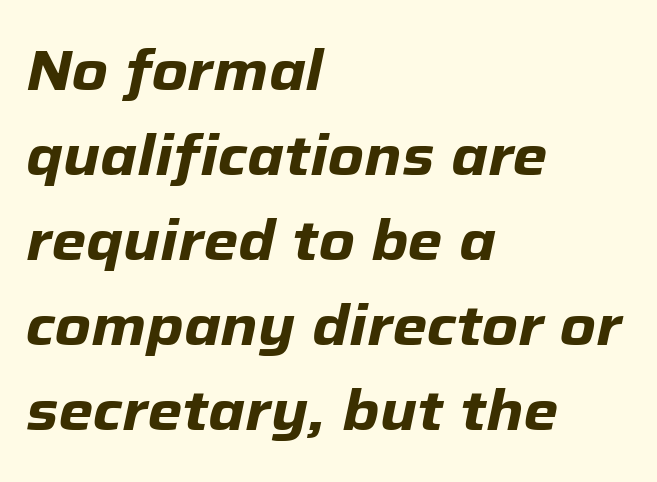
Successive baselines arrive at the customary interval. Each word holds together tightly as a unit, with standard inter-letter gaps. Its strokes are broad and dark, the hallmark of bold type. The area under the type is left untouched. The paragraph shown leans on its left margin. Is this a fixed-width face? No — the glyphs have proportional, varying widths.
